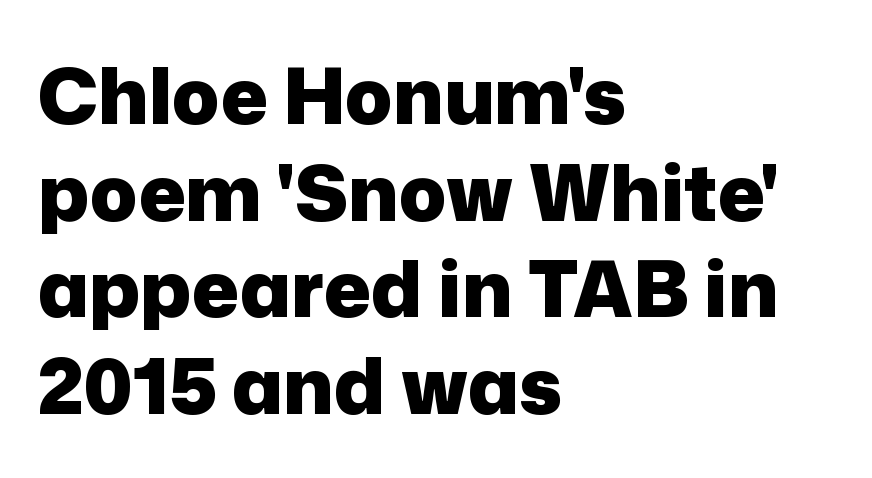
{"serif": "no", "italic": "no", "bold": "yes", "weight": "heavy", "width": "normal", "stroke_contrast": "low", "x_height": "medium", "monospaced": "no", "underline": "no", "align": "left", "line_spacing_ratio": 1.24, "letter_spacing": "normal", "letter_spacing_em": 0.0, "glyph_px": 78}
